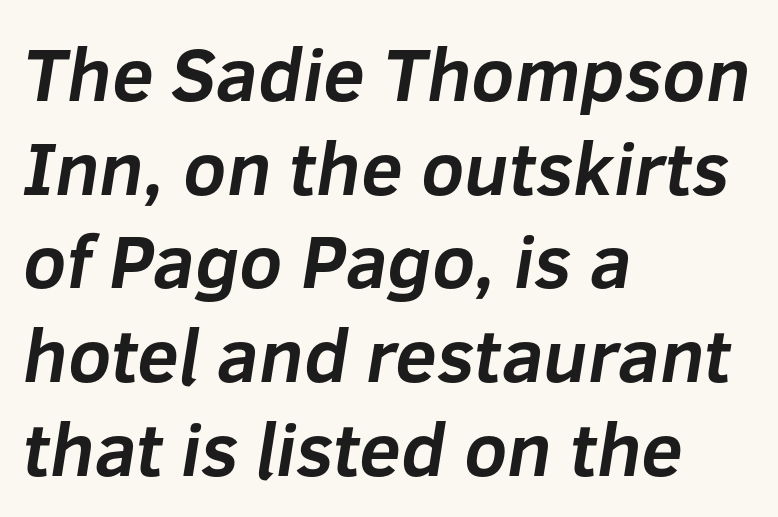
Q: Is the text bold? A: Yes.
Q: Is the typeface a serif or a sans-serif typeface? A: Sans-serif.
Q: Is the text underlined? A: No.
Q: How is the paragraph aligned? A: Left-aligned.
Q: Is the spacing between letters normal or unusually wide? A: Normal.
Q: Is the spacing between lines tight, normal or loose? A: Normal.
Q: Width (condensed, normal, or wide)? A: Normal.
Q: Stroke contrast? A: Low.
Q: x-height? A: Medium.
Q: Monospaced? A: No.
